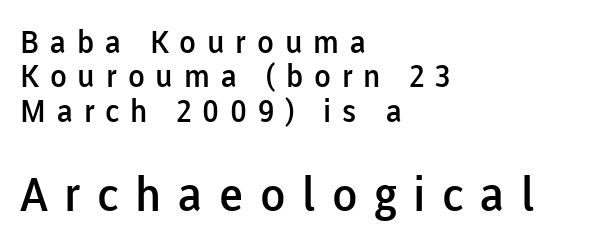
{"serif": "no", "italic": "no", "bold": "semi", "weight": "semibold", "width": "normal", "stroke_contrast": "low", "x_height": "medium", "monospaced": "no", "underline": "no", "align": "left", "line_spacing": "tight", "line_spacing_ratio": 1.11, "letter_spacing": "wide", "letter_spacing_em": 0.35, "larger_block": "second", "size_ratio": 1.52, "glyph_px": 47}
